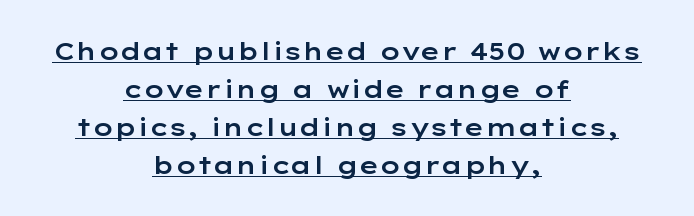
{"italic": "no", "underline": "yes", "align": "center", "line_spacing": "normal", "line_spacing_ratio": 1.58, "letter_spacing": "normal", "letter_spacing_em": 0.0, "glyph_px": 24}
